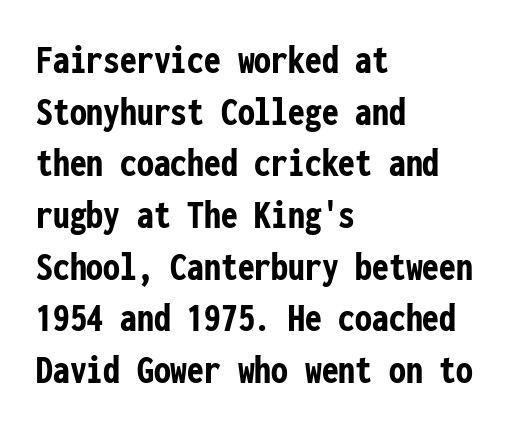
Q: Is the text bold? A: Yes.
Q: Is the text italic (slanted)? A: No, it is upright.
Q: Is the typeface a serif or a sans-serif typeface? A: Sans-serif.
Q: Is the text underlined? A: No.
Q: How is the paragraph aligned? A: Left-aligned.
Q: Is the spacing between letters normal or unusually wide? A: Normal.
Q: Width (condensed, normal, or wide)? A: Condensed.
Q: Stroke contrast? A: Low.
Q: x-height? A: Medium.
Q: Monospaced? A: Yes.
